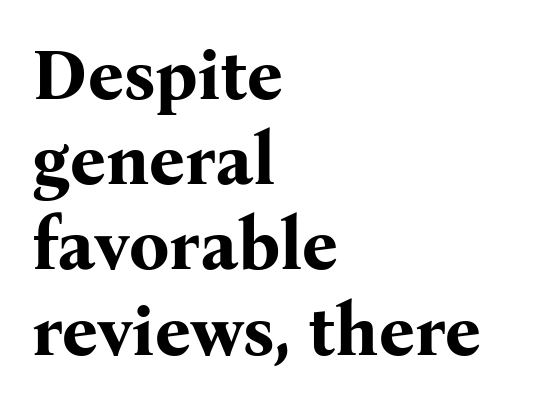
Q: Is the text bold? A: Yes.
Q: Is the text italic (slanted)? A: No, it is upright.
Q: Is the typeface a serif or a sans-serif typeface? A: Serif.
Q: Is the text underlined? A: No.
Q: How is the paragraph aligned? A: Left-aligned.
Q: Is the spacing between letters normal or unusually wide? A: Normal.
Q: Width (condensed, normal, or wide)? A: Normal.
Q: Stroke contrast? A: Medium.
Q: x-height? A: Medium.
Q: Monospaced? A: No.
